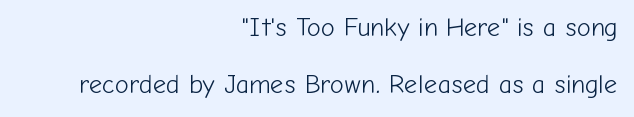
{"italic": "no", "bold": "no", "underline": "no", "align": "right", "line_spacing": "loose", "line_spacing_ratio": 2.2, "letter_spacing": "normal", "letter_spacing_em": 0.0, "glyph_px": 26}
